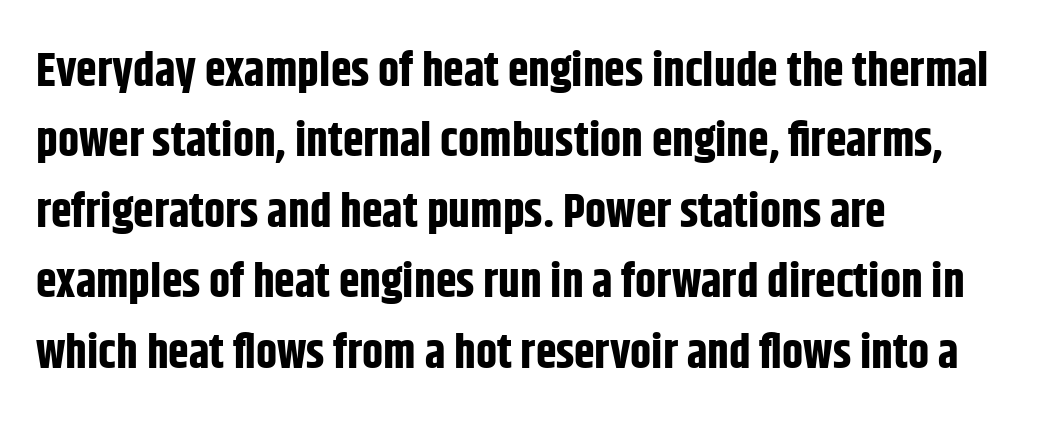
{"serif": "no", "italic": "no", "bold": "yes", "weight": "bold", "width": "condensed", "stroke_contrast": "low", "x_height": "large", "monospaced": "no", "underline": "no", "align": "left", "line_spacing": "normal", "line_spacing_ratio": 1.5, "letter_spacing": "normal", "letter_spacing_em": 0.0, "glyph_px": 47}
